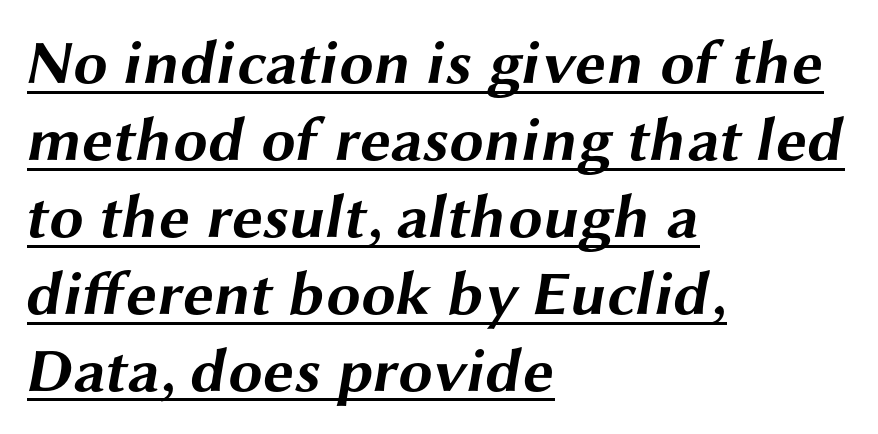
{"serif": "no", "bold": "yes", "weight": "bold", "width": "wide", "stroke_contrast": "medium", "x_height": "medium", "monospaced": "no", "underline": "yes", "align": "left", "line_spacing_ratio": 1.24, "letter_spacing": "normal", "letter_spacing_em": 0.0, "glyph_px": 62}
